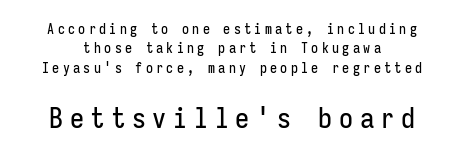
The image shows 28 px condensed sans-serif type, upright, monospaced; set normal line spacing (1.38x), unusually wide letter spacing (+0.24 em), not underlined; the second (bottom) block is 2.0x larger; low stroke contrast and a medium x-height.
